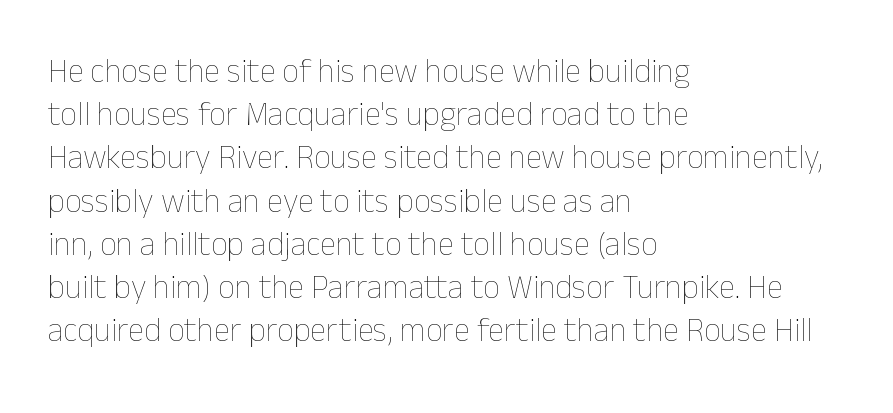
The specimen reads as upright at a glance. The rendering anchors every line to the left-hand side. The characters are drawn with everyday or finer stroke widths. Compared with typical paragraphs, the rows here are spaced about the same.
